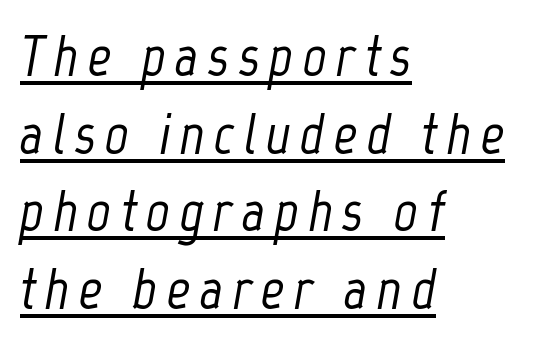
Is this a fixed-width face? No — the glyphs have proportional, varying widths. The space between consecutive lines is moderate. Looks like someone drew a line under every word here. Every row of glyphs begins at an identical x-position on the left. Yep, that's italic — everything's leaning.
